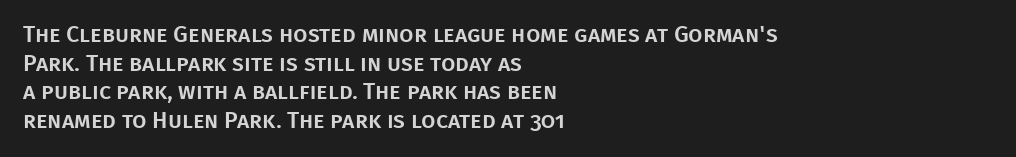
Q: Is the text italic (slanted)? A: No, it is upright.
Q: Is the text underlined? A: No.
Q: How is the paragraph aligned? A: Left-aligned.
Q: Is the spacing between letters normal or unusually wide? A: Normal.
Q: Is the spacing between lines tight, normal or loose? A: Normal.
